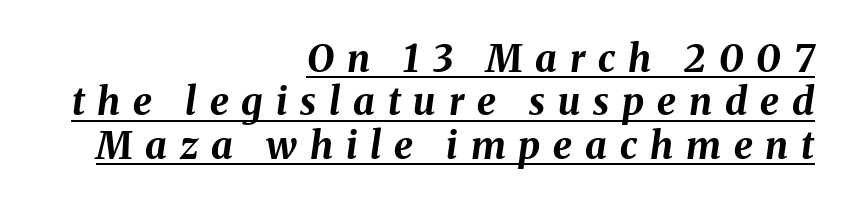
Q: Is the text bold? A: Yes.
Q: Is the text italic (slanted)? A: Yes, it leans right by about 8 degrees.
Q: Is the text underlined? A: Yes.
Q: How is the paragraph aligned? A: Right-aligned.
Q: Is the spacing between letters normal or unusually wide? A: Unusually wide.
Q: Is the spacing between lines tight, normal or loose? A: Tight.
Q: Width (condensed, normal, or wide)? A: Normal.
Q: Stroke contrast? A: Medium.
Q: x-height? A: Medium.
Q: Monospaced? A: No.
